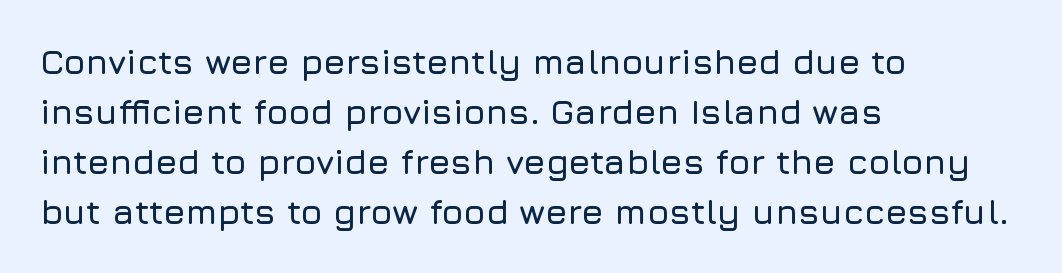
The image shows 35 px sans-serif type, upright; set left-aligned, normal line spacing (1.43x), normal letter spacing, not underlined; low stroke contrast and a medium x-height.
